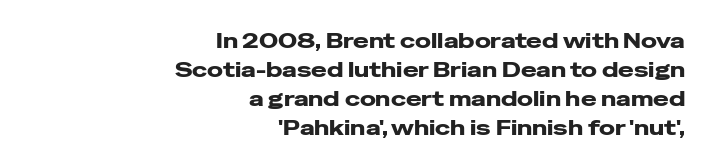
Q: Is the text bold? A: Yes.
Q: Is the text italic (slanted)? A: No, it is upright.
Q: Is the text underlined? A: No.
Q: How is the paragraph aligned? A: Right-aligned.
Q: Is the spacing between letters normal or unusually wide? A: Normal.
Q: Is the spacing between lines tight, normal or loose? A: Normal.
